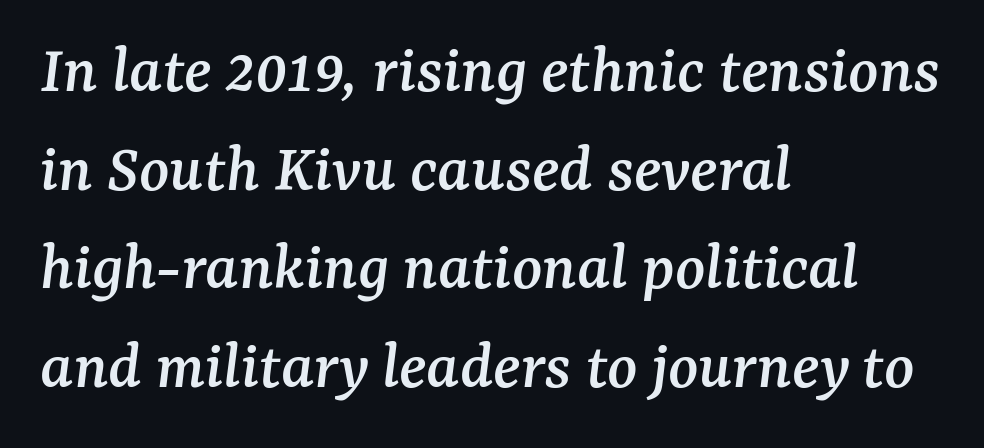
Leading: standard. The face used here is proportionally spaced, like ordinary book or web type. The baseline area is clear. Spacing between characters is what you'd get straight out of the box.
